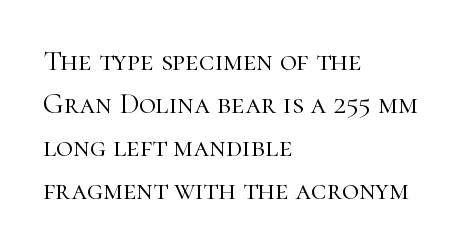
Q: Is the text bold? A: No.
Q: Is the text italic (slanted)? A: No, it is upright.
Q: Is the typeface a serif or a sans-serif typeface? A: Serif.
Q: Is the text underlined? A: No.
Q: How is the paragraph aligned? A: Left-aligned.
Q: Is the spacing between letters normal or unusually wide? A: Normal.
Q: Is the spacing between lines tight, normal or loose? A: Normal.
Q: Width (condensed, normal, or wide)? A: Normal.
Q: Stroke contrast? A: High.
Q: x-height? A: Medium.
Q: Monospaced? A: No.
